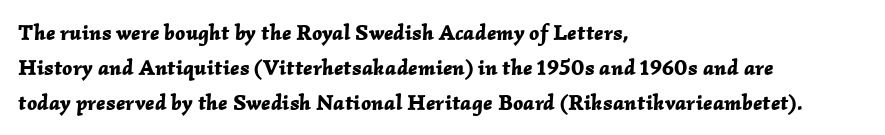
Q: Is the text bold? A: Yes.
Q: Is the text italic (slanted)? A: Yes, it leans right by about 2 degrees.
Q: Is the text underlined? A: No.
Q: How is the paragraph aligned? A: Left-aligned.
Q: Is the spacing between letters normal or unusually wide? A: Normal.
Q: Is the spacing between lines tight, normal or loose? A: Normal.
